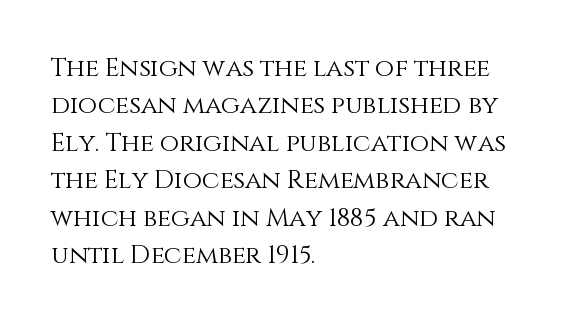
{"italic": "no", "bold": "no", "underline": "no", "align": "left", "line_spacing": "normal", "line_spacing_ratio": 1.5, "letter_spacing": "normal", "letter_spacing_em": 0.0, "glyph_px": 25}
